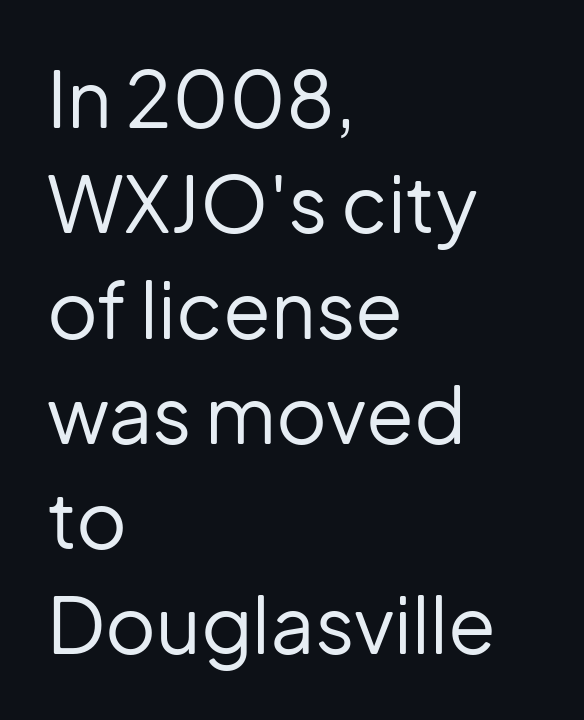
The image shows 78 px regular-weight sans-serif type, upright; set left-aligned, normal line spacing (1.35x), normal letter spacing, not underlined; low stroke contrast and a medium x-height.
